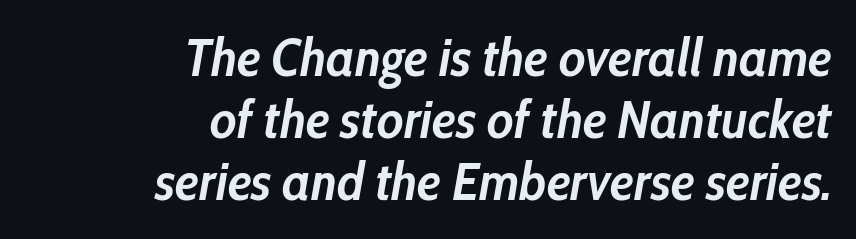
Would a proofreader flag this as italicized? Yes. Each line ends at the same right margin while the left side varies. A typesetter would call this zero additional tracking. Any mark beneath the type? The region is blank. Varying glyph widths throughout — classic text-font behaviour.
